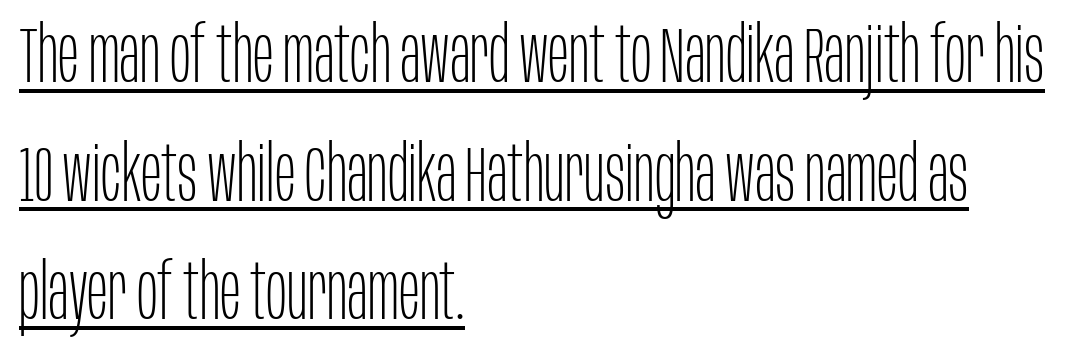
The image shows 78 px thin, condensed sans-serif type, upright; set left-aligned, normal line spacing (1.52x), normal letter spacing, underlined; low stroke contrast and a large x-height.
